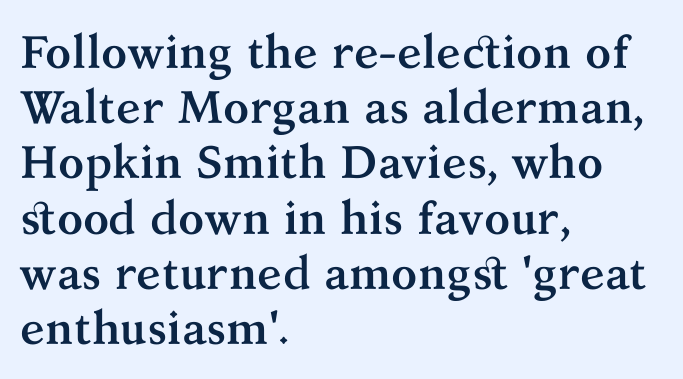
{"serif": "yes", "italic": "no", "bold": "yes", "weight": "semibold", "width": "normal", "stroke_contrast": "medium", "x_height": "medium", "monospaced": "no", "underline": "no", "align": "left", "line_spacing_ratio": 1.2, "letter_spacing": "normal", "letter_spacing_em": 0.0, "glyph_px": 46}
